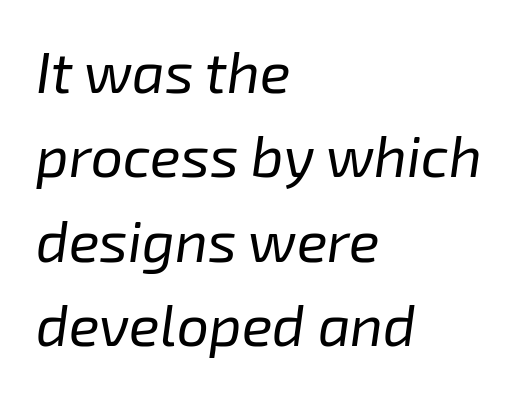
The image shows 57 px regular-weight type, italic (leaning right); set left-aligned, normal line spacing (1.48x), normal letter spacing, not underlined; low stroke contrast and a medium x-height.
